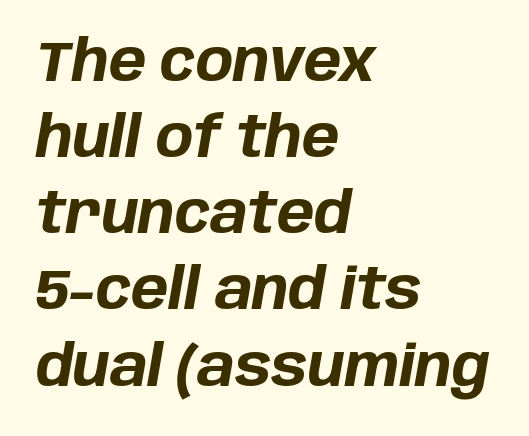
The lines sit at an ordinary, default distance from one another. Style check: oblique. Compared with a centered layout, this one pins lines to the left instead. A clean baseline with only descenders dipping below it.
